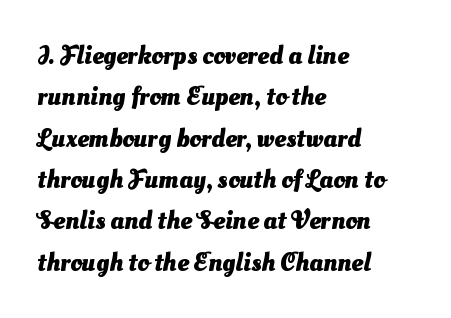
The image shows 26 px bold type; set left-aligned, normal line spacing (1.59x), normal letter spacing, not underlined.
